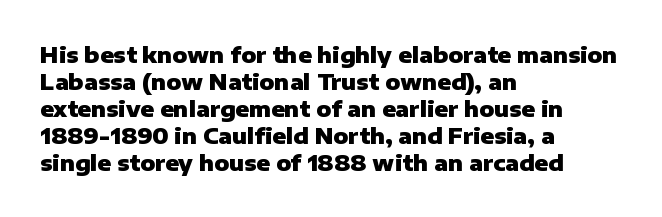
The image shows 22 px bold type, upright; set left-aligned, line spacing 1.23x, normal letter spacing, not underlined.
